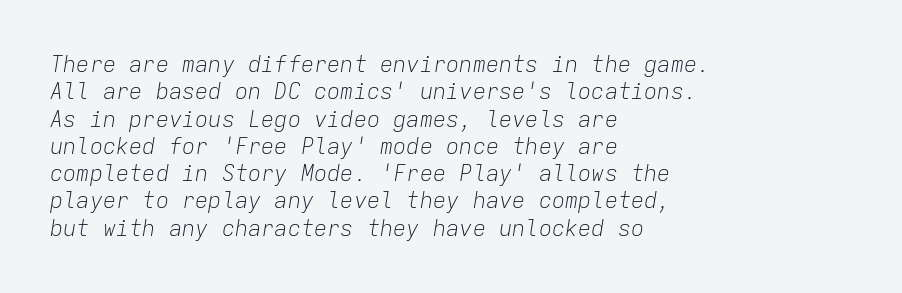
These glyphs show unthickened strokes, regular width or finer. Tall strokes in this sample are angled rather than plumb. The setting favours the left margin, as ordinary paragraphs usually do. A bare baseline throughout the passage. Is the letter spacing exaggerated? No — it looks like the ordinary default.
